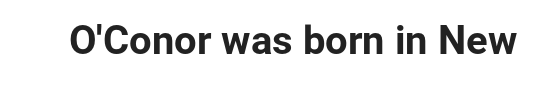
Q: Is the text bold? A: Yes.
Q: Is the text italic (slanted)? A: No, it is upright.
Q: Is the typeface a serif or a sans-serif typeface? A: Sans-serif.
Q: Is the text underlined? A: No.
Q: Is the spacing between letters normal or unusually wide? A: Normal.
Q: Width (condensed, normal, or wide)? A: Normal.
Q: Stroke contrast? A: Low.
Q: x-height? A: Medium.
Q: Monospaced? A: No.
